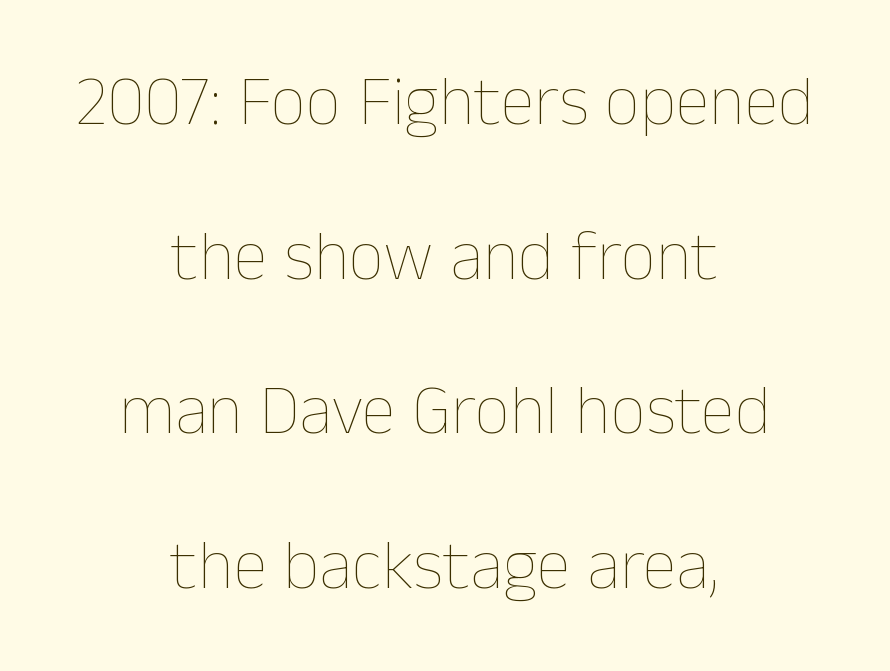
Q: Is the text bold? A: No.
Q: Is the text italic (slanted)? A: No, it is upright.
Q: Is the text underlined? A: No.
Q: How is the paragraph aligned? A: Centered.
Q: Is the spacing between letters normal or unusually wide? A: Normal.
Q: Is the spacing between lines tight, normal or loose? A: Loose.
Q: Width (condensed, normal, or wide)? A: Normal.
Q: Stroke contrast? A: Low.
Q: x-height? A: Medium.
Q: Monospaced? A: No.
